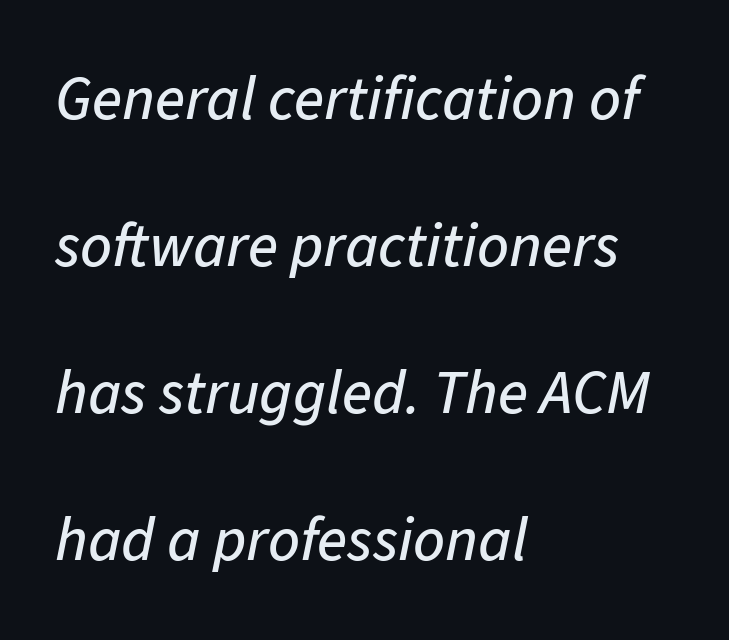
{"italic": "yes", "lean": "right", "slant_degrees": 11, "width": "normal", "stroke_contrast": "low", "x_height": "medium", "monospaced": "no", "underline": "no", "align": "left", "line_spacing": "loose", "line_spacing_ratio": 2.37, "letter_spacing": "normal", "letter_spacing_em": 0.0, "glyph_px": 62}
